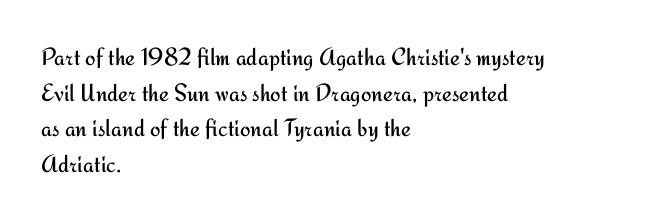
{"italic": "no", "bold": "no", "underline": "no", "align": "left", "line_spacing": "normal", "line_spacing_ratio": 1.43, "letter_spacing": "normal", "letter_spacing_em": 0.0, "glyph_px": 25}
